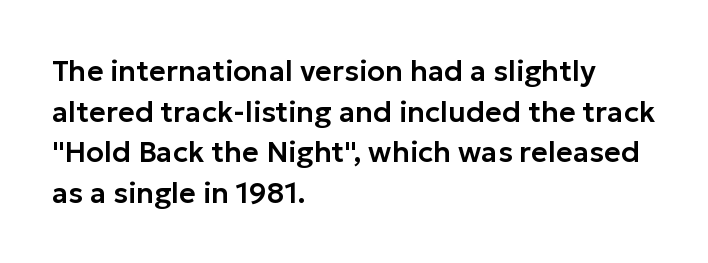
The image shows 29 px sans-serif type, upright; set left-aligned, normal line spacing (1.4x), normal letter spacing, not underlined; low stroke contrast and a medium x-height.
